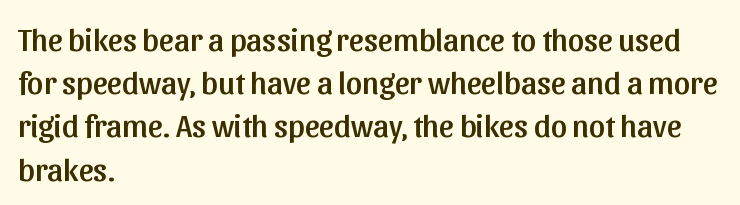
Quick note: underline off. Proportional: the letters do not fall into vertical columns. Leftover space on each line is placed entirely after the last word. These lines are composed in type without serifs.
